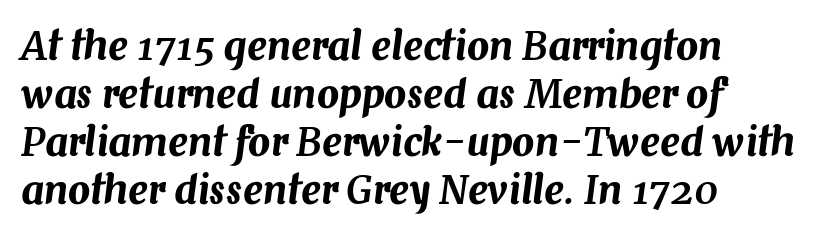
Looks like regular typesetting: each glyph gets only the width it needs. Rendered with sloped, italic letterforms. Anything drawn beneath the words? Only blank space. In terms of letterspacing, this is plain default setting.
